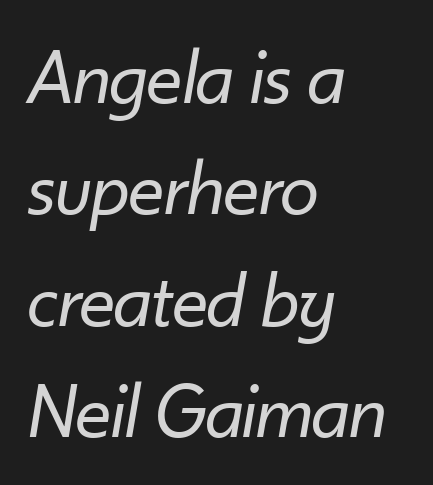
This sample keeps an unexceptional amount of space between lines. Letters rest on an invisible, unmarked baseline. The rendering uses natural spacing where letterforms have individual widths. Leftover space on each line is placed entirely after the last word. Spacing between characters is what you'd get straight out of the box.
